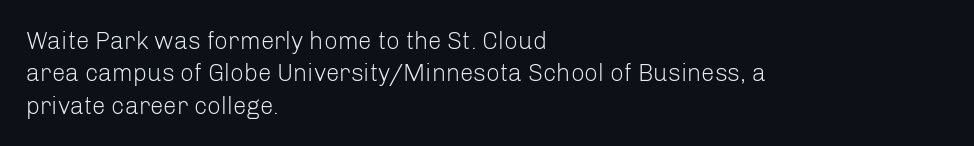
The typesetter chose a ragged-right arrangement here. In terms of letterspacing, this is plain default setting. Descenders hang freely into open space. A typesetter would call this leading conventional body-copy spacing. Stems and bowls with no extra thickness — not bold.
